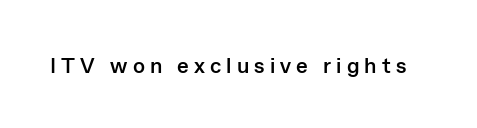
The passage shown has open, widely tracked lettering throughout. A clean baseline with only descenders dipping below it. The sample has been set heavy, in full bold. Posture: straight, roman, zero tilt.
